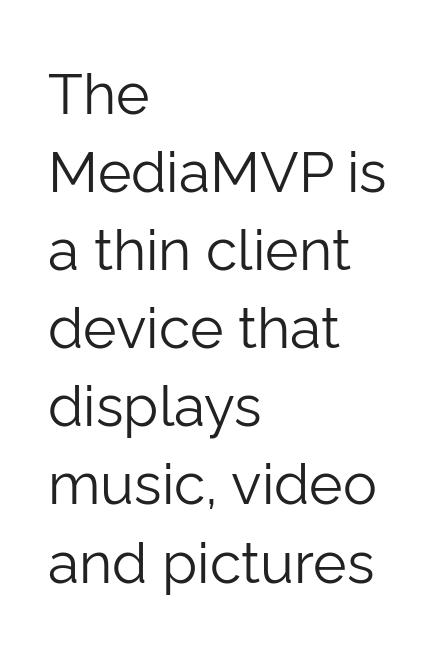
The image shows 57 px light sans-serif type, upright; set left-aligned, normal line spacing (1.37x), normal letter spacing, not underlined; low stroke contrast and a medium x-height.
